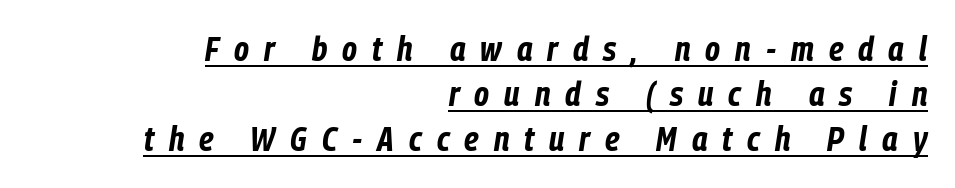
Q: Is the text bold? A: Yes.
Q: Is the text italic (slanted)? A: Yes, it leans right by about 9 degrees.
Q: Is the text underlined? A: Yes.
Q: How is the paragraph aligned? A: Right-aligned.
Q: Is the spacing between letters normal or unusually wide? A: Unusually wide.
Q: Is the spacing between lines tight, normal or loose? A: Normal.
Q: Width (condensed, normal, or wide)? A: Condensed.
Q: Stroke contrast? A: Low.
Q: x-height? A: Medium.
Q: Monospaced? A: No.
